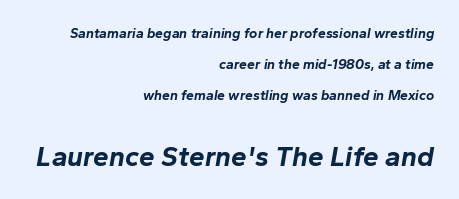
{"italic": "yes", "lean": "right", "slant_degrees": 10, "bold": "yes", "weight": "bold", "width": "normal", "stroke_contrast": "low", "x_height": "medium", "monospaced": "no", "underline": "no", "align": "right", "line_spacing": "loose", "line_spacing_ratio": 2.2, "letter_spacing": "normal", "letter_spacing_em": 0.0, "larger_block": "second", "size_ratio": 2.0, "glyph_px": 28}
